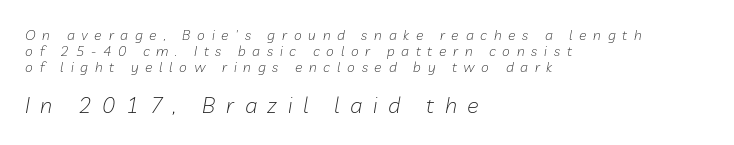
{"italic": "yes", "lean": "right", "slant_degrees": 10, "bold": "no", "underline": "no", "align": "left", "line_spacing": "tight", "line_spacing_ratio": 1.14, "letter_spacing": "wide", "letter_spacing_em": 0.48, "larger_block": "second", "size_ratio": 1.57, "glyph_px": 22}
